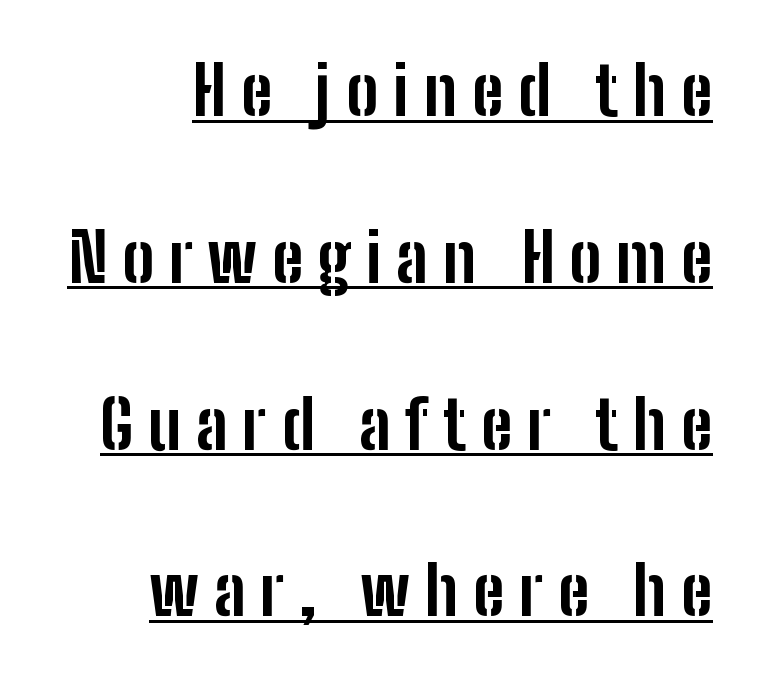
{"serif": "no", "italic": "no", "bold": "yes", "weight": "bold", "width": "condensed", "stroke_contrast": "low", "x_height": "medium", "monospaced": "no", "underline": "yes", "align": "right", "line_spacing": "loose", "line_spacing_ratio": 2.49, "letter_spacing": "wide", "letter_spacing_em": 0.22, "glyph_px": 67}
